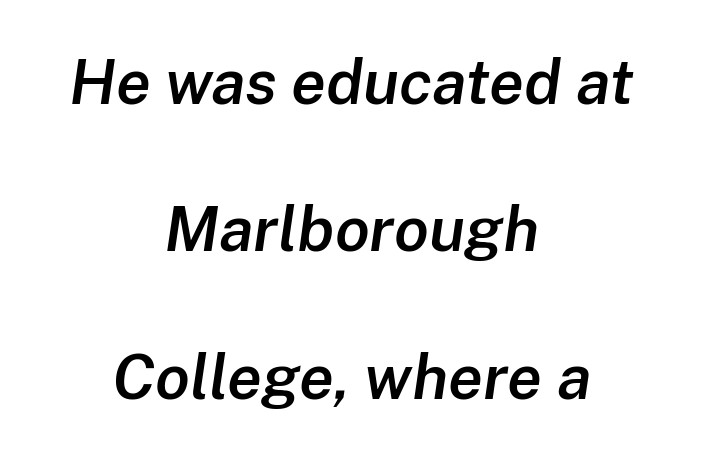
{"italic": "yes", "lean": "right", "slant_degrees": 8, "bold": "semi", "weight": "semibold", "width": "normal", "stroke_contrast": "low", "x_height": "medium", "monospaced": "no", "underline": "no", "align": "center", "line_spacing": "loose", "line_spacing_ratio": 2.34, "letter_spacing": "normal", "letter_spacing_em": 0.0, "glyph_px": 63}
